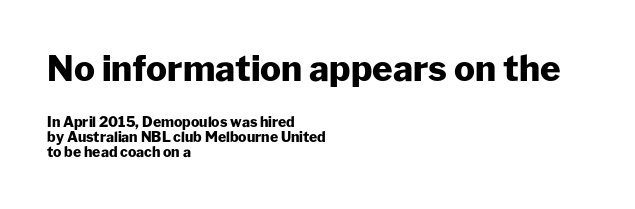
How would I describe the line gaps? Narrow and economical. Characters follow at the spacing the type designer built in. Words float on clear page, feet unadorned. In this sample the first text group is rendered at the bigger scale.
